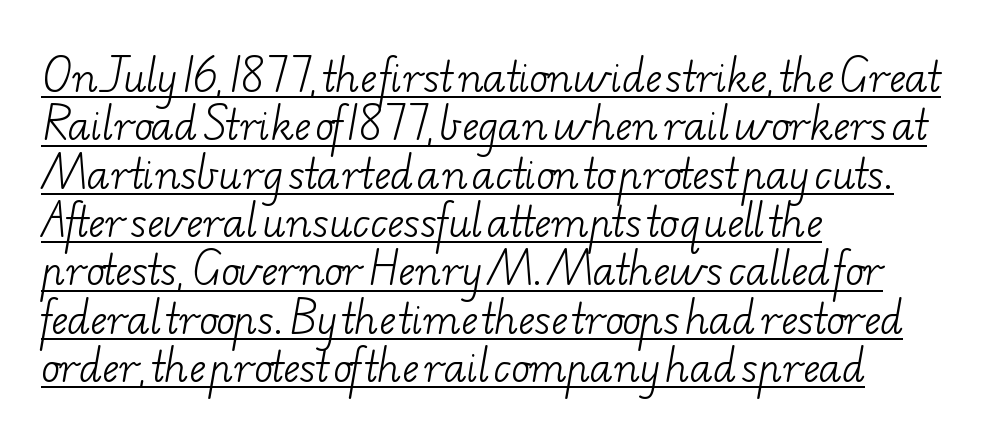
Q: Is the text bold? A: No.
Q: Is the typeface a serif or a sans-serif typeface? A: Serif.
Q: Is the text underlined? A: Yes.
Q: How is the paragraph aligned? A: Left-aligned.
Q: Is the spacing between letters normal or unusually wide? A: Normal.
Q: Width (condensed, normal, or wide)? A: Wide.
Q: Stroke contrast? A: Low.
Q: x-height? A: Small.
Q: Monospaced? A: No.
